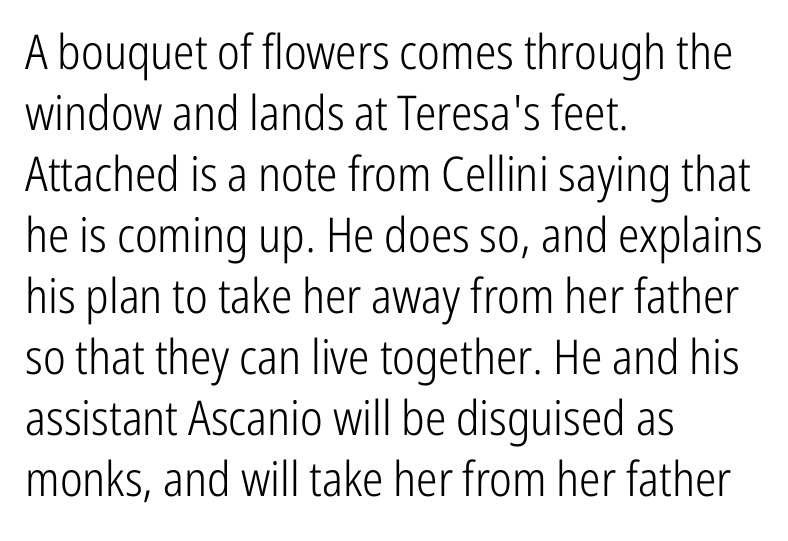
Q: Is the text bold? A: No.
Q: Is the text italic (slanted)? A: No, it is upright.
Q: Is the typeface a serif or a sans-serif typeface? A: Sans-serif.
Q: Is the text underlined? A: No.
Q: How is the paragraph aligned? A: Left-aligned.
Q: Is the spacing between letters normal or unusually wide? A: Normal.
Q: Is the spacing between lines tight, normal or loose? A: Normal.
Q: Width (condensed, normal, or wide)? A: Condensed.
Q: Stroke contrast? A: Low.
Q: x-height? A: Medium.
Q: Monospaced? A: No.
